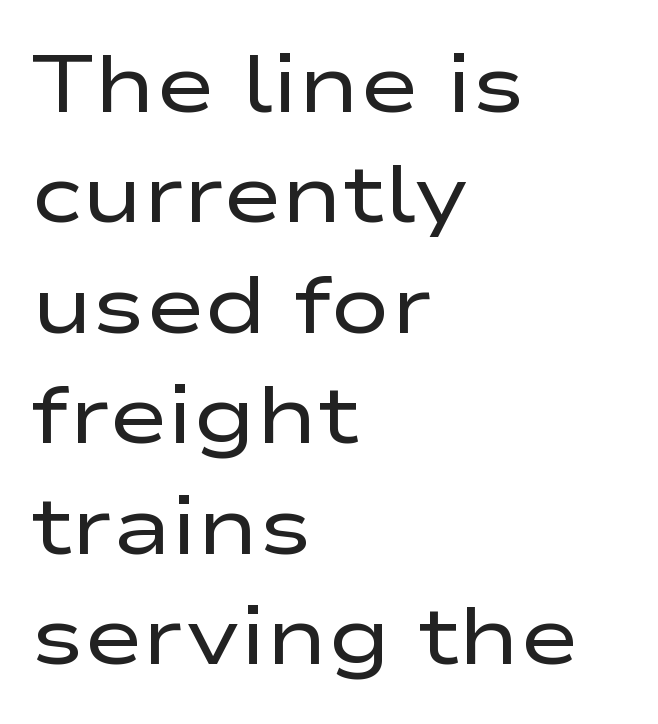
The image shows 80 px regular-weight, wide sans-serif type, upright; set left-aligned, normal line spacing (1.38x), normal letter spacing, not underlined; low stroke contrast and a medium x-height.
